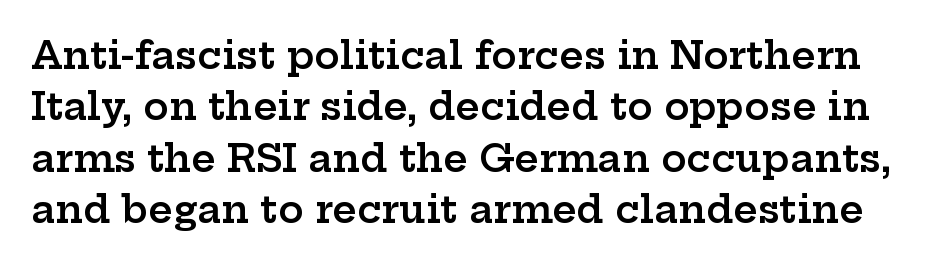
{"serif": "yes", "italic": "no", "bold": "semi", "weight": "semibold", "width": "wide", "stroke_contrast": "low", "x_height": "medium", "monospaced": "no", "underline": "no", "line_spacing": "normal", "line_spacing_ratio": 1.35, "letter_spacing": "normal", "letter_spacing_em": 0.0, "glyph_px": 38}
